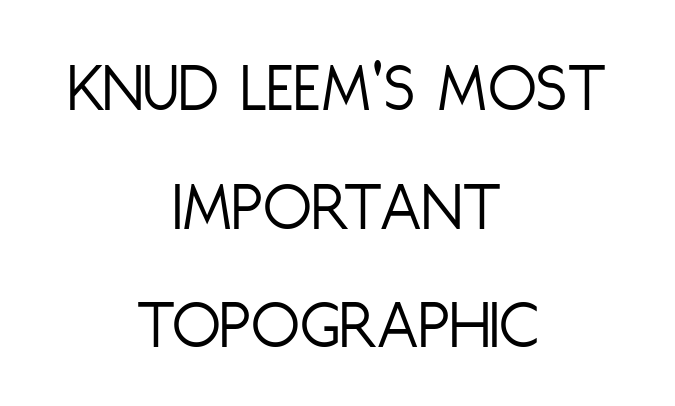
The compositor balanced each line on the midline. Unlike a traditional serif, this face leaves its strokes unadorned. The strip under each line holds only bare page. The letters stand upright; this is a roman face.
